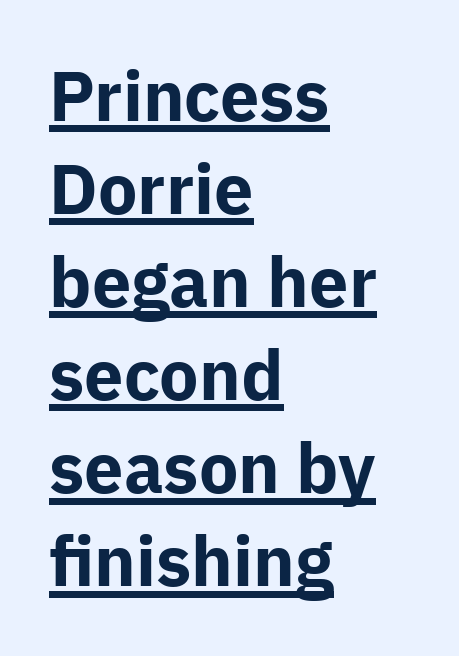
Q: Is the text bold? A: Yes.
Q: Is the text italic (slanted)? A: No, it is upright.
Q: Is the typeface a serif or a sans-serif typeface? A: Sans-serif.
Q: Is the text underlined? A: Yes.
Q: How is the paragraph aligned? A: Left-aligned.
Q: Is the spacing between letters normal or unusually wide? A: Normal.
Q: Is the spacing between lines tight, normal or loose? A: Normal.
Q: Width (condensed, normal, or wide)? A: Normal.
Q: Stroke contrast? A: Low.
Q: x-height? A: Medium.
Q: Monospaced? A: No.
